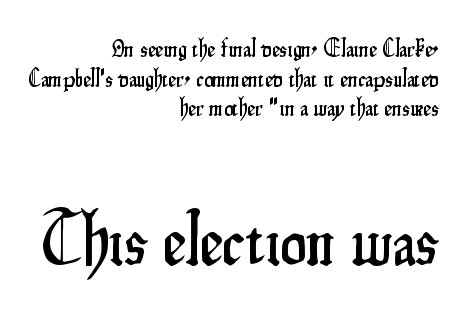
The image shows 74 px condensed sans-serif type, upright; set right-aligned, line spacing 1.19x, normal letter spacing, not underlined; the second (bottom) block is 2.96x larger; low stroke contrast and a small x-height.
